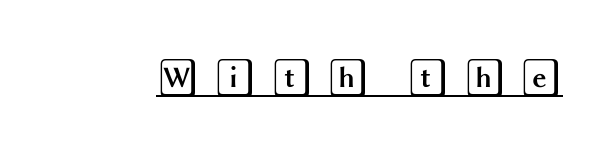
{"italic": "no", "width": "wide", "x_height": "large", "underline": "yes", "letter_spacing": "wide", "letter_spacing_em": 0.35, "glyph_px": 39}
